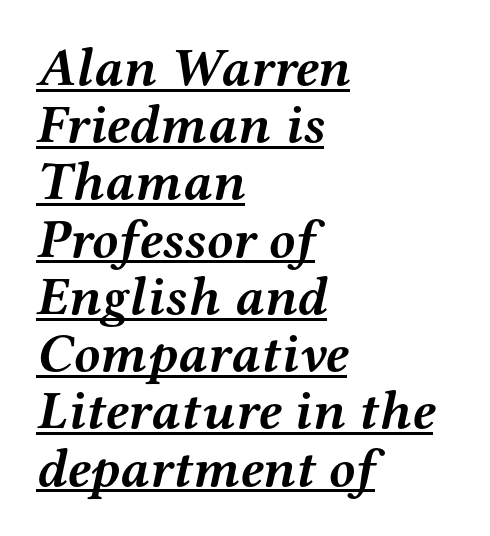
Q: Is the text bold? A: Yes.
Q: Is the text italic (slanted)? A: Yes, it leans right by about 12 degrees.
Q: Is the typeface a serif or a sans-serif typeface? A: Serif.
Q: Is the text underlined? A: Yes.
Q: How is the paragraph aligned? A: Left-aligned.
Q: Is the spacing between letters normal or unusually wide? A: Normal.
Q: Is the spacing between lines tight, normal or loose? A: Tight.
Q: Width (condensed, normal, or wide)? A: Wide.
Q: Stroke contrast? A: Medium.
Q: x-height? A: Medium.
Q: Monospaced? A: No.
